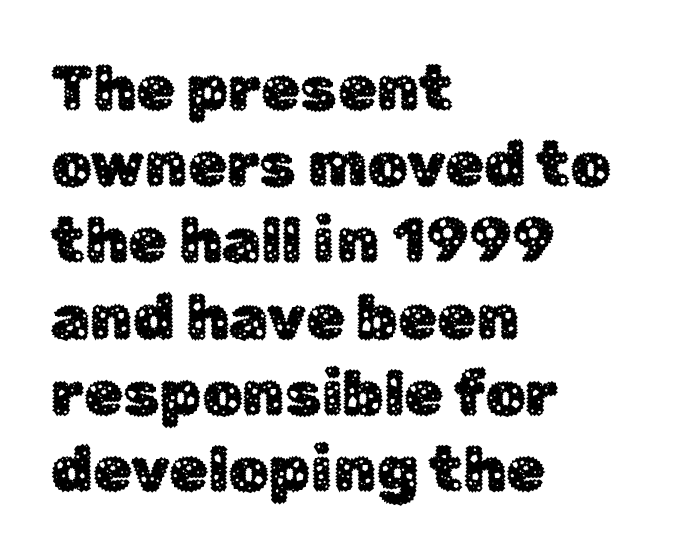
Decoration check: the copy has no underline. The face used here is proportionally spaced, like ordinary book or web type. The line texture is even and compact thanks to regular tracking. Notice how the passage keeps a crisp vertical edge on the left only.
